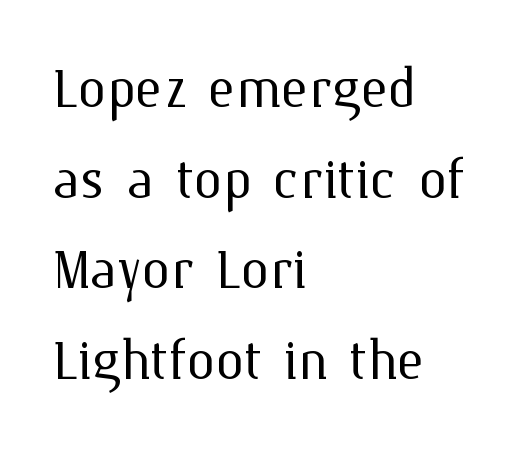
Q: Is the text bold? A: No.
Q: Is the text italic (slanted)? A: No, it is upright.
Q: Is the text underlined? A: No.
Q: How is the paragraph aligned? A: Left-aligned.
Q: Is the spacing between letters normal or unusually wide? A: Normal.
Q: Is the spacing between lines tight, normal or loose? A: Normal.
Q: Width (condensed, normal, or wide)? A: Normal.
Q: Stroke contrast? A: Medium.
Q: x-height? A: Medium.
Q: Monospaced? A: No.
